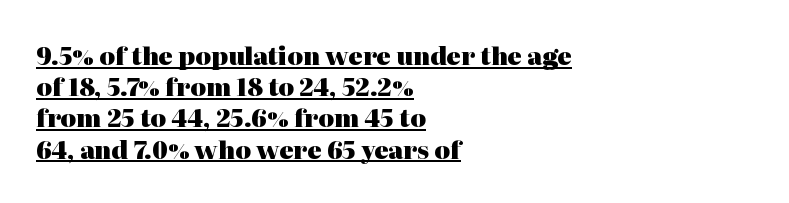
The image shows 24 px bold type, upright; set left-aligned, normal line spacing (1.3x), normal letter spacing, underlined.
